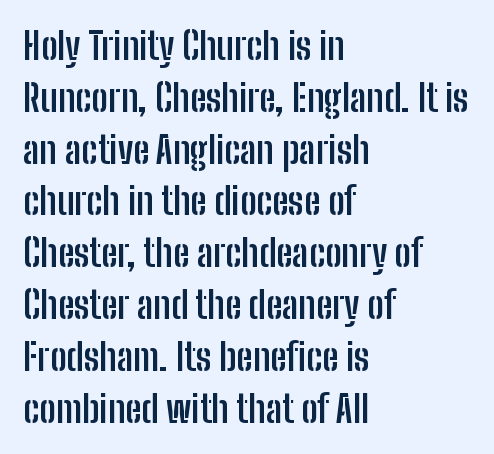
Each new line begins a customary step beneath the previous one. Varying glyph widths throughout — classic text-font behaviour. Heft: maximum for text — a bold. Descenders are the only things crossing below the line. The line texture is even and compact thanks to regular tracking. A typesetter would mark this as roman, not italic.
